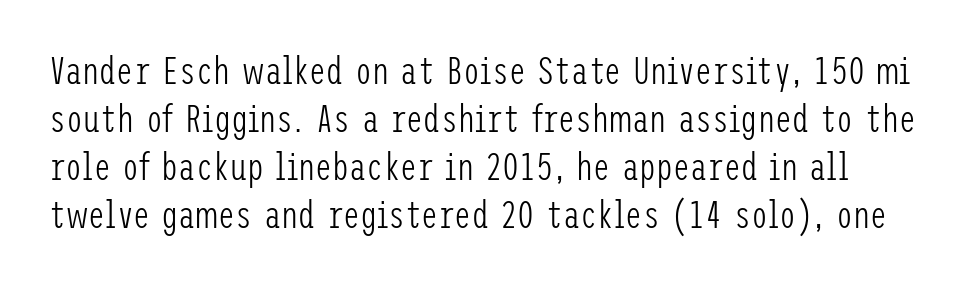
Q: Is the text bold? A: No.
Q: Is the text italic (slanted)? A: No, it is upright.
Q: Is the typeface a serif or a sans-serif typeface? A: Sans-serif.
Q: Is the text underlined? A: No.
Q: Is the spacing between letters normal or unusually wide? A: Normal.
Q: Is the spacing between lines tight, normal or loose? A: Normal.
Q: Width (condensed, normal, or wide)? A: Condensed.
Q: Stroke contrast? A: Low.
Q: x-height? A: Medium.
